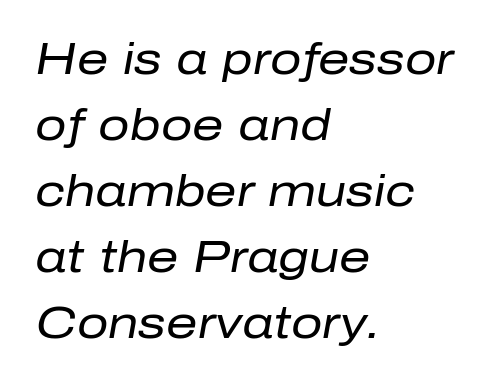
{"italic": "yes", "lean": "right", "slant_degrees": 10, "bold": "no", "weight": "regular", "width": "normal", "stroke_contrast": "low", "x_height": "medium", "monospaced": "no", "underline": "no", "align": "left", "line_spacing": "normal", "line_spacing_ratio": 1.5, "letter_spacing": "normal", "letter_spacing_em": 0.0, "glyph_px": 44}
